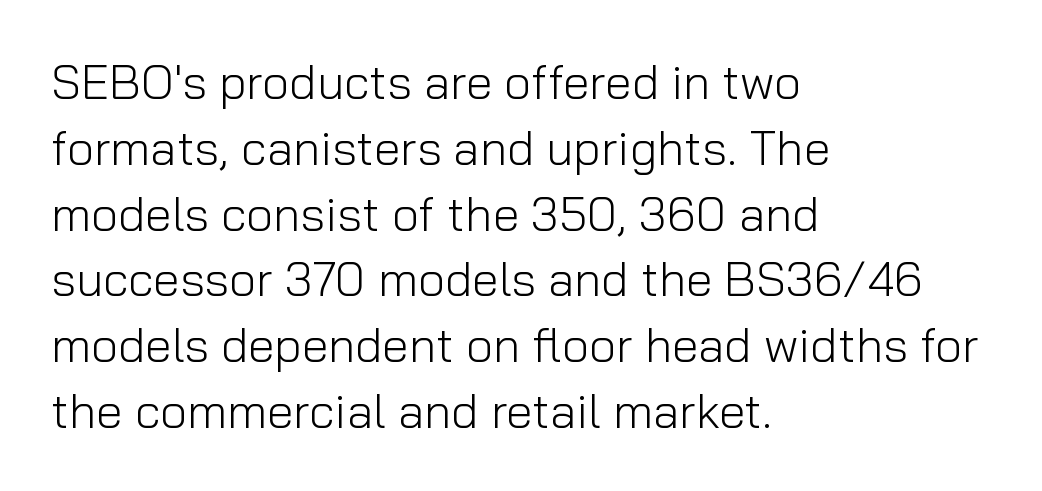
{"serif": "no", "italic": "no", "bold": "no", "weight": "light", "width": "normal", "stroke_contrast": "low", "x_height": "medium", "monospaced": "no", "underline": "no", "align": "left", "line_spacing": "normal", "line_spacing_ratio": 1.37, "letter_spacing": "normal", "letter_spacing_em": 0.0, "glyph_px": 48}
